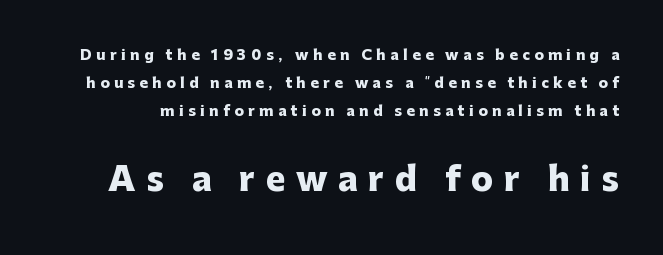
You'd pick this weight for a headline — it's a proper bold. Font category for this specimen: sans-serif. Each letter keeps its own natural width here, so spacing adapts to shape. Any mark beneath the type? The region is blank.
